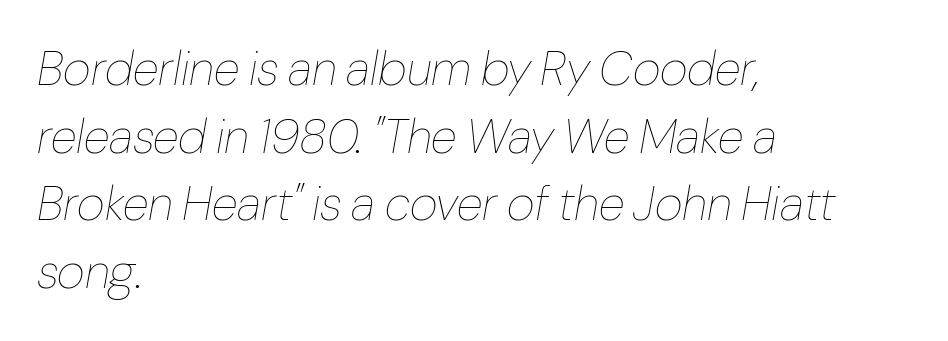
The image shows 48 px thin type, italic (leaning right); set left-aligned, normal line spacing (1.41x), normal letter spacing, not underlined; low stroke contrast and a medium x-height.
